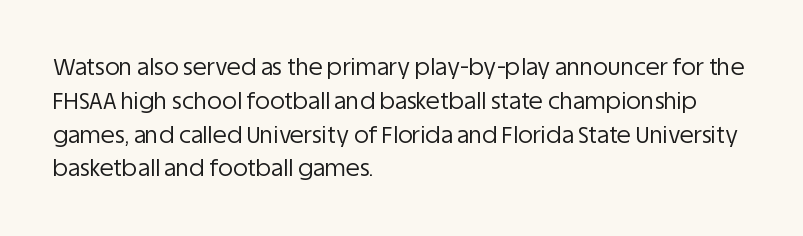
{"italic": "no", "bold": "no", "underline": "no", "align": "left", "line_spacing": "normal", "line_spacing_ratio": 1.47, "letter_spacing": "normal", "letter_spacing_em": 0.0, "glyph_px": 23}
